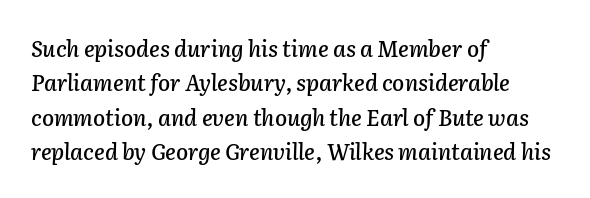
{"italic": "yes", "lean": "right", "slant_degrees": 2, "underline": "no", "align": "left", "line_spacing": "normal", "line_spacing_ratio": 1.56, "letter_spacing": "normal", "letter_spacing_em": 0.0, "glyph_px": 22}
